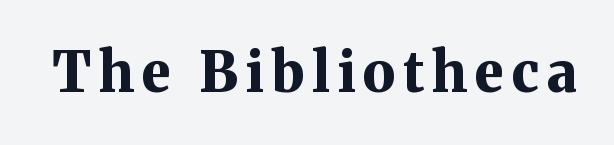
The image shows 55 px bold serif type, upright; set not underlined; medium stroke contrast and a medium x-height.
